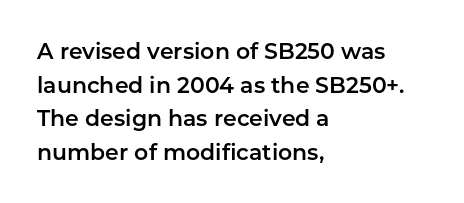
One glance says typical: line gaps are just what's usual. The letters stand upright; this is a roman face. The gap between lines stays unmarked. These lines keep a tight, regular rhythm from letter to letter. Casual observation: everything's shoved over to the left.
